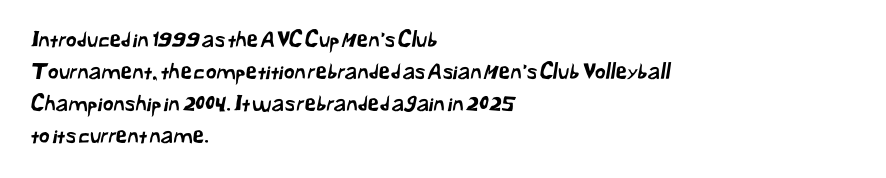
The image shows 21 px text type; set left-aligned, normal line spacing (1.52x), normal letter spacing, not underlined.
